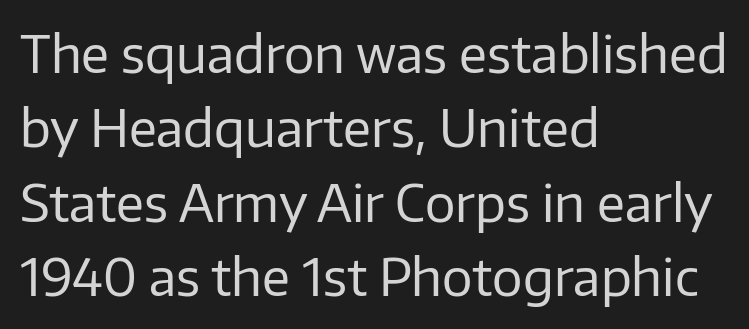
{"serif": "no", "italic": "no", "bold": "no", "weight": "regular", "width": "normal", "stroke_contrast": "low", "x_height": "medium", "monospaced": "no", "underline": "no", "align": "left", "line_spacing": "normal", "line_spacing_ratio": 1.46, "letter_spacing": "normal", "letter_spacing_em": 0.0, "glyph_px": 51}
